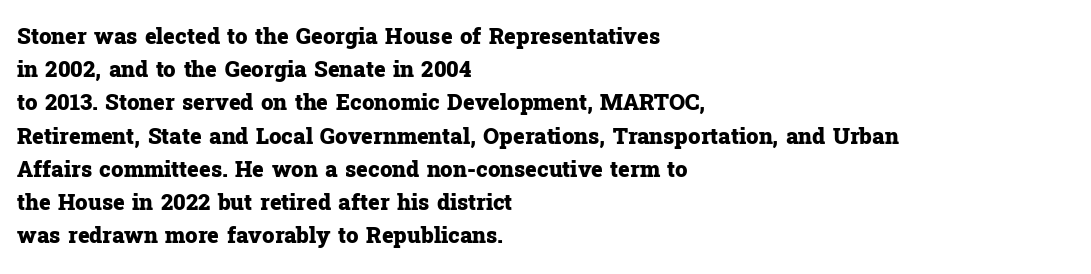
{"italic": "no", "bold": "yes", "underline": "no", "align": "left", "line_spacing": "normal", "line_spacing_ratio": 1.51, "letter_spacing": "normal", "letter_spacing_em": 0.0, "glyph_px": 22}
